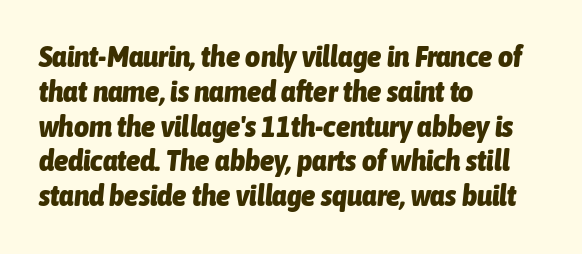
The image shows 29 px heavy, condensed type, italic (leaning right); set left-aligned, line spacing 1.2x, normal letter spacing, not underlined; low stroke contrast and a medium x-height.
